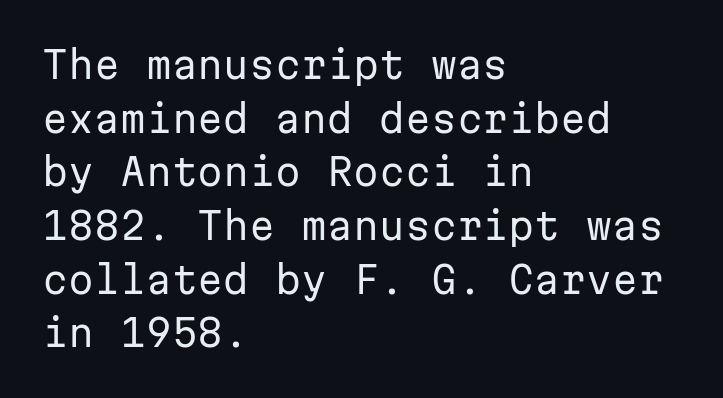
Q: Is the text bold? A: No.
Q: Is the text italic (slanted)? A: No, it is upright.
Q: Is the typeface a serif or a sans-serif typeface? A: Sans-serif.
Q: Is the text underlined? A: No.
Q: How is the paragraph aligned? A: Left-aligned.
Q: Is the spacing between letters normal or unusually wide? A: Normal.
Q: Is the spacing between lines tight, normal or loose? A: Normal.
Q: Width (condensed, normal, or wide)? A: Normal.
Q: Stroke contrast? A: Low.
Q: x-height? A: Medium.
Q: Monospaced? A: Yes.
